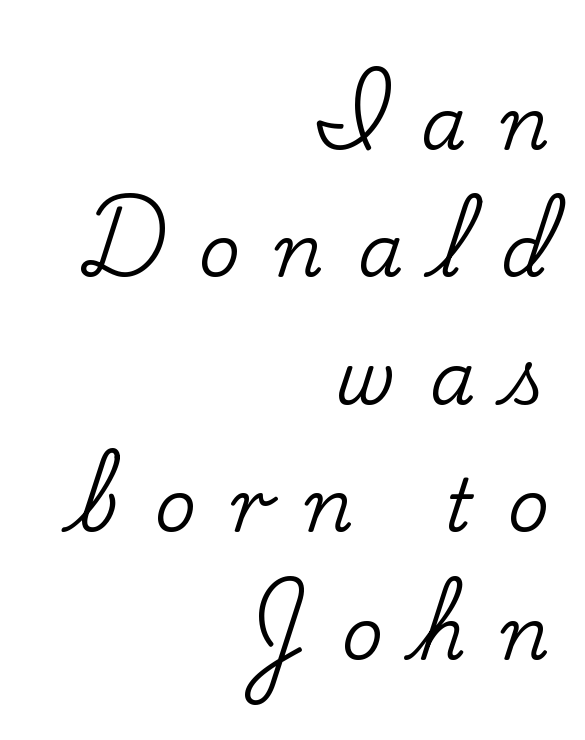
{"serif": "yes", "width": "normal", "stroke_contrast": "low", "x_height": "small", "monospaced": "no", "underline": "no", "align": "right", "line_spacing_ratio": 1.77, "letter_spacing": "wide", "letter_spacing_em": 0.48, "glyph_px": 72}
